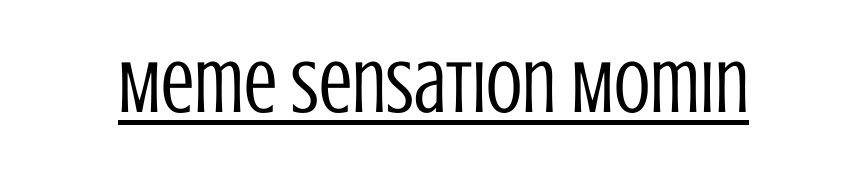
The image shows 74 px regular-weight, condensed sans-serif type, upright; set normal letter spacing, underlined; low stroke contrast and a large x-height.
